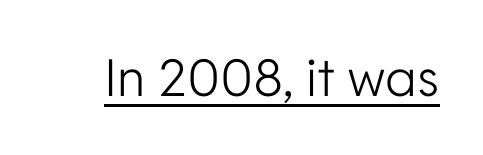
The image shows 51 px light sans-serif type, upright; set normal letter spacing, underlined; low stroke contrast and a medium x-height.
